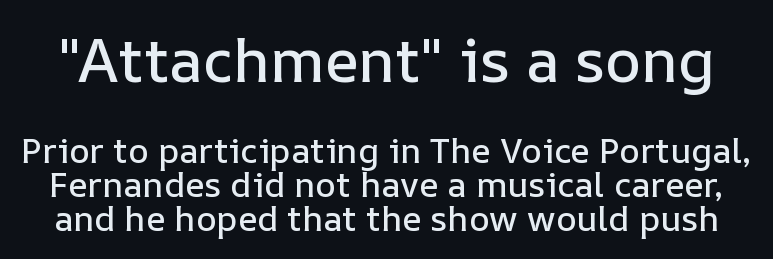
The image shows 61 px text type, upright; set tight line spacing (0.97x), normal letter spacing, not underlined; the first (top) block is 1.74x larger; low stroke contrast and a medium x-height.
